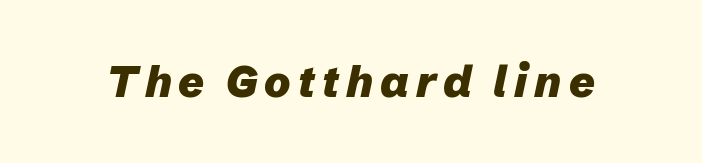
Q: Is the text bold? A: Yes.
Q: Is the text italic (slanted)? A: Yes, it leans right by about 12 degrees.
Q: Is the text underlined? A: No.
Q: Width (condensed, normal, or wide)? A: Normal.
Q: Stroke contrast? A: Low.
Q: x-height? A: Medium.
Q: Monospaced? A: No.
